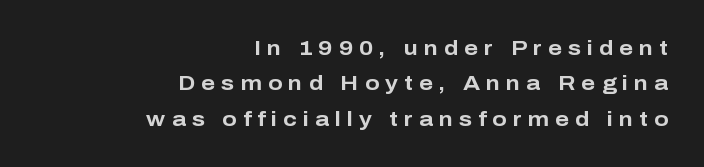
{"italic": "no", "bold": "yes", "underline": "no", "align": "right", "line_spacing": "normal", "line_spacing_ratio": 1.68, "letter_spacing": "wide", "letter_spacing_em": 0.29, "glyph_px": 21}
